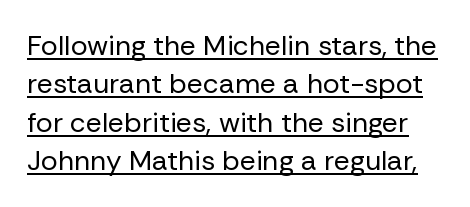
The rendering keeps characters at their native spacing. What decoration does the sample have? An underline. The lettering holds an erect, upright posture throughout. Typographically, this falls in the sans-serif category. You could not count columns in this text — the font is proportionally spaced. The line-height multiplier appears to be the usual default.
